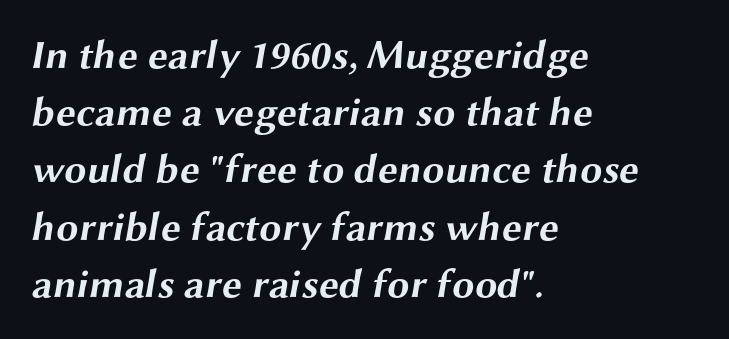
The image shows 40 px bold, wide sans-serif type; set left-aligned, normal line spacing (1.43x), normal letter spacing, not underlined; medium stroke contrast and a medium x-height.
